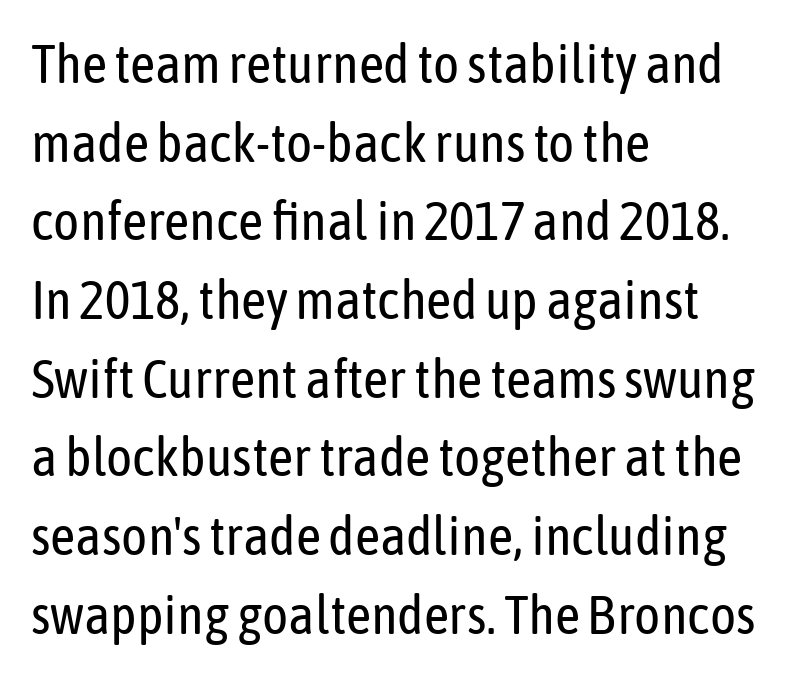
Q: Is the text bold? A: No.
Q: Is the text italic (slanted)? A: No, it is upright.
Q: Is the typeface a serif or a sans-serif typeface? A: Sans-serif.
Q: Is the text underlined? A: No.
Q: How is the paragraph aligned? A: Left-aligned.
Q: Is the spacing between letters normal or unusually wide? A: Normal.
Q: Is the spacing between lines tight, normal or loose? A: Normal.
Q: Width (condensed, normal, or wide)? A: Condensed.
Q: Stroke contrast? A: Low.
Q: x-height? A: Medium.
Q: Monospaced? A: No.
